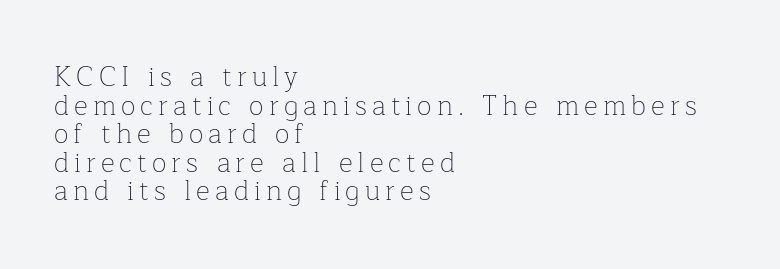
Rendered with straight, roman letterforms. Nobody drew a line under any word here. The font sits on the lighter half of the weight spectrum, regular included. Alignment: flush left.
